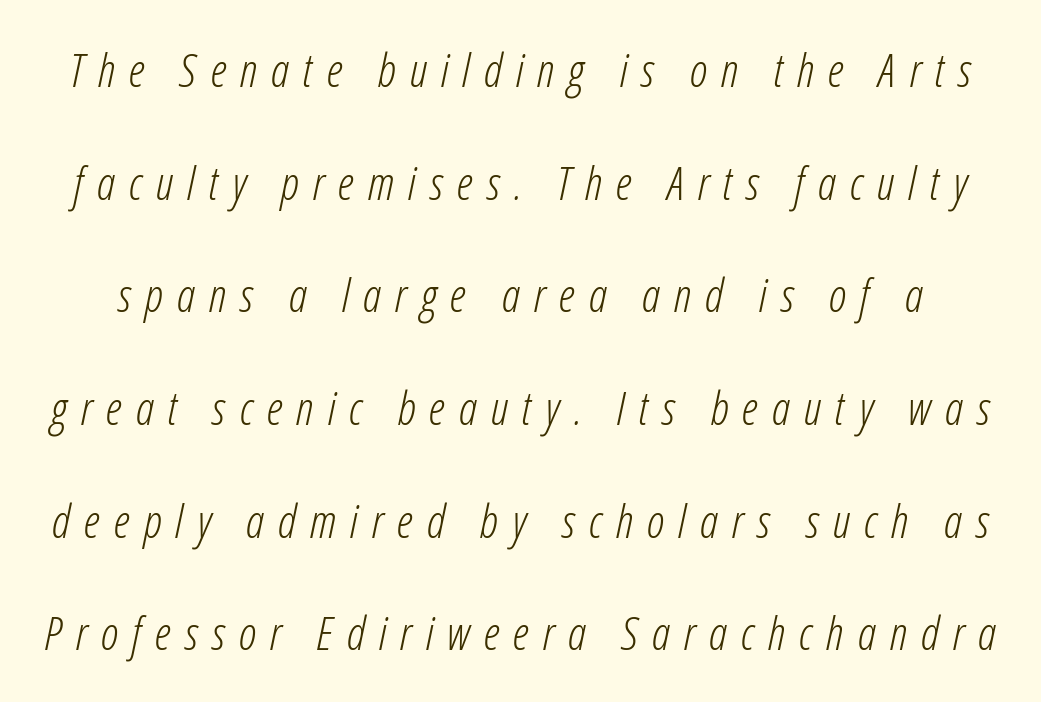
The image shows 46 px light, condensed type, italic (leaning right); set loose line spacing (2.45x), unusually wide letter spacing (+0.3 em), not underlined; low stroke contrast and a medium x-height.
